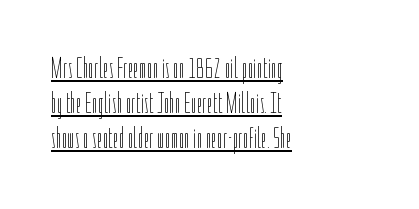
Q: Is the text bold? A: No.
Q: Is the text italic (slanted)? A: No, it is upright.
Q: Is the text underlined? A: Yes.
Q: How is the paragraph aligned? A: Left-aligned.
Q: Is the spacing between letters normal or unusually wide? A: Normal.
Q: Width (condensed, normal, or wide)? A: Condensed.
Q: Stroke contrast? A: Low.
Q: x-height? A: Medium.
Q: Monospaced? A: No.
